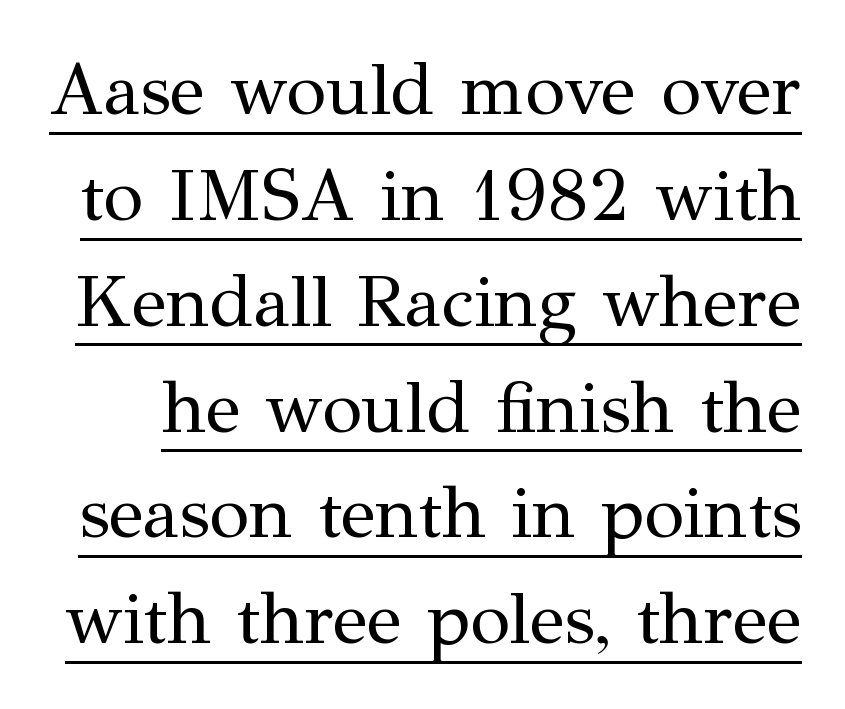
{"serif": "yes", "italic": "no", "bold": "no", "weight": "regular", "width": "normal", "stroke_contrast": "medium", "x_height": "medium", "monospaced": "no", "underline": "yes", "line_spacing": "normal", "line_spacing_ratio": 1.45, "letter_spacing": "normal", "letter_spacing_em": 0.0, "glyph_px": 73}
